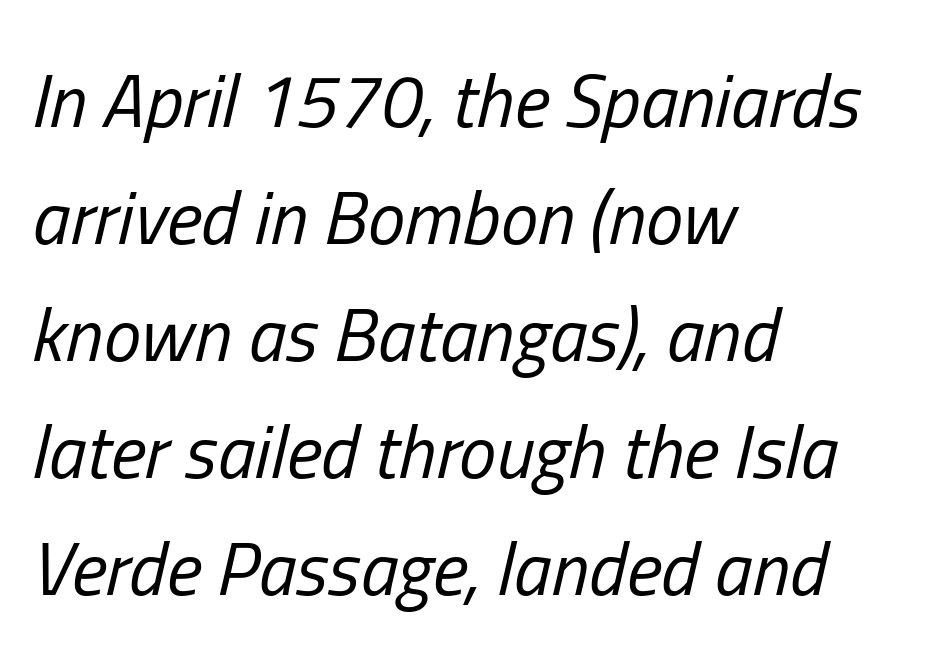
The image shows 75 px regular-weight, condensed type, italic (leaning right); set left-aligned, normal line spacing (1.56x), normal letter spacing, not underlined; low stroke contrast and a medium x-height.
